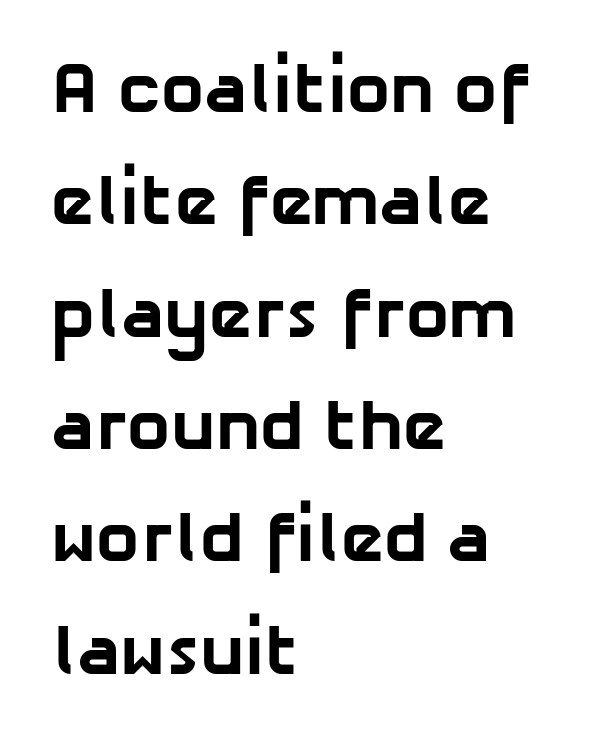
The letters sit at their default tracking, neither squeezed nor spread. Varying glyph widths throughout — classic text-font behaviour. This sample uses a sans-serif face. Clear beneath every line of the passage. In terms of weight, the rendering is a true, heavy bold. Regular leading.
